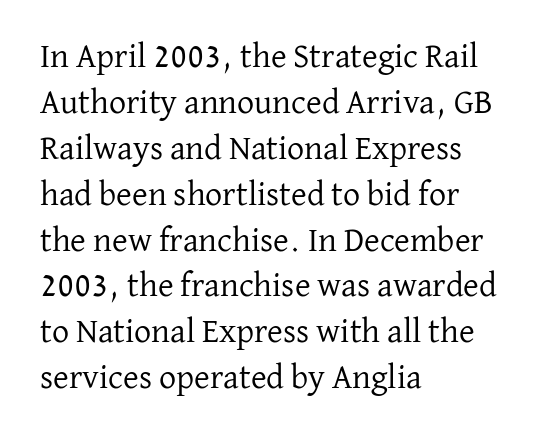
{"serif": "yes", "italic": "no", "bold": "no", "weight": "regular", "width": "normal", "stroke_contrast": "low", "x_height": "medium", "monospaced": "no", "underline": "no", "align": "left", "line_spacing": "normal", "line_spacing_ratio": 1.35, "letter_spacing": "normal", "letter_spacing_em": 0.0, "glyph_px": 34}
